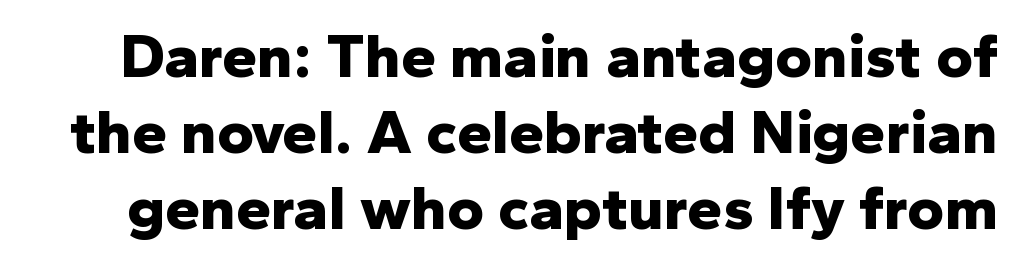
Q: Is the text bold? A: Yes.
Q: Is the text italic (slanted)? A: No, it is upright.
Q: Is the typeface a serif or a sans-serif typeface? A: Sans-serif.
Q: Is the text underlined? A: No.
Q: Is the spacing between letters normal or unusually wide? A: Normal.
Q: Width (condensed, normal, or wide)? A: Normal.
Q: Stroke contrast? A: Low.
Q: x-height? A: Medium.
Q: Monospaced? A: No.
